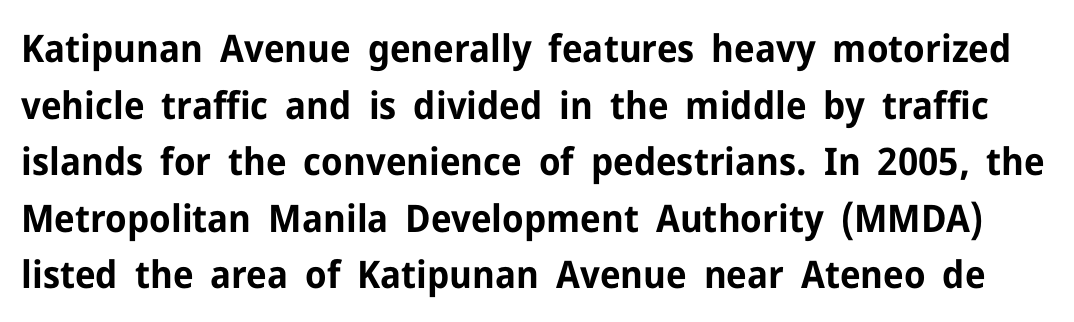
Q: Is the text bold? A: Yes.
Q: Is the text italic (slanted)? A: No, it is upright.
Q: Is the typeface a serif or a sans-serif typeface? A: Sans-serif.
Q: Is the text underlined? A: No.
Q: Is the spacing between letters normal or unusually wide? A: Normal.
Q: Is the spacing between lines tight, normal or loose? A: Normal.
Q: Width (condensed, normal, or wide)? A: Normal.
Q: Stroke contrast? A: Low.
Q: x-height? A: Medium.
Q: Monospaced? A: No.
